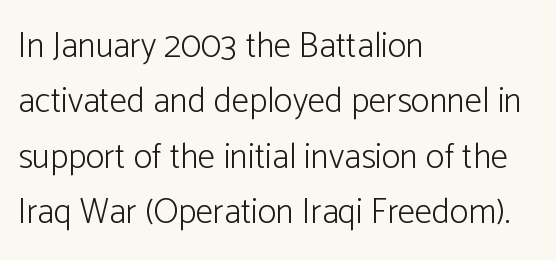
The image shows 35 px light sans-serif type, upright; set left-aligned, normal line spacing (1.58x), normal letter spacing, not underlined; low stroke contrast and a medium x-height.
